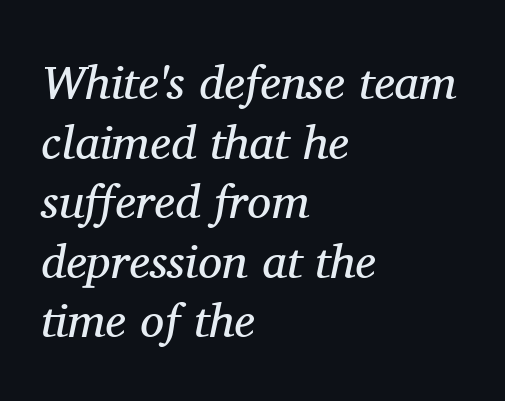
{"serif": "yes", "italic": "yes", "lean": "right", "slant_degrees": 11, "bold": "no", "weight": "regular", "width": "normal", "stroke_contrast": "medium", "x_height": "medium", "monospaced": "no", "underline": "no", "align": "left", "line_spacing_ratio": 1.24, "letter_spacing": "normal", "letter_spacing_em": 0.0, "glyph_px": 48}
